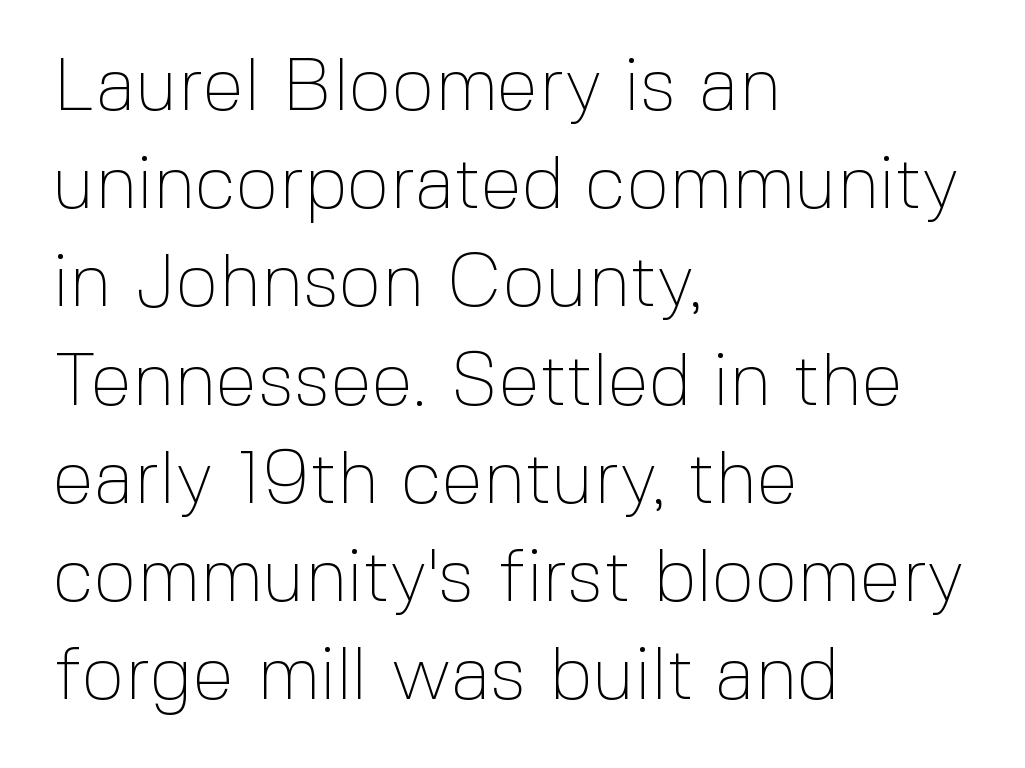
{"serif": "no", "italic": "no", "bold": "no", "weight": "thin", "width": "normal", "x_height": "medium", "monospaced": "no", "underline": "no", "align": "left", "line_spacing": "normal", "line_spacing_ratio": 1.31, "letter_spacing": "normal", "letter_spacing_em": 0.0, "glyph_px": 75}
